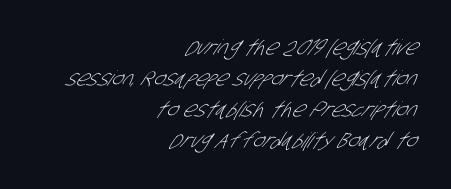
{"bold": "no", "underline": "no", "align": "right", "line_spacing": "normal", "line_spacing_ratio": 1.47, "letter_spacing": "normal", "letter_spacing_em": 0.0, "glyph_px": 21}
